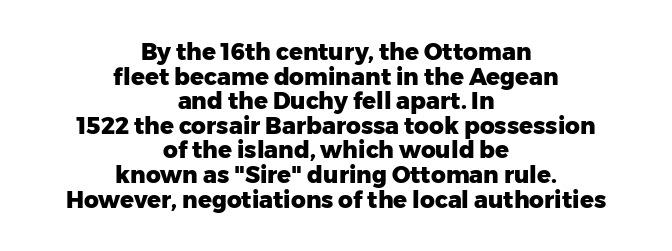
Q: Is the text bold? A: Yes.
Q: Is the text italic (slanted)? A: No, it is upright.
Q: Is the text underlined? A: No.
Q: How is the paragraph aligned? A: Centered.
Q: Is the spacing between letters normal or unusually wide? A: Normal.
Q: Is the spacing between lines tight, normal or loose? A: Tight.
